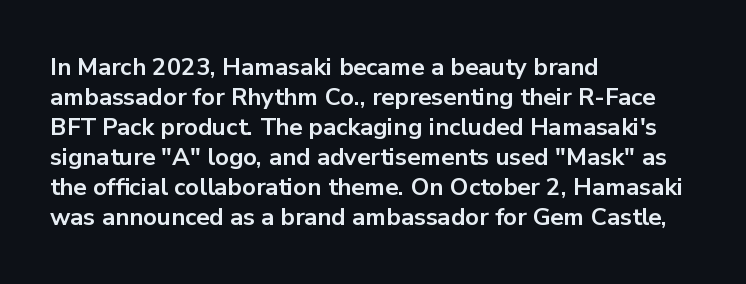
{"italic": "no", "bold": "yes", "underline": "no", "align": "left", "line_spacing": "normal", "line_spacing_ratio": 1.25, "letter_spacing": "normal", "letter_spacing_em": 0.0, "glyph_px": 24}
